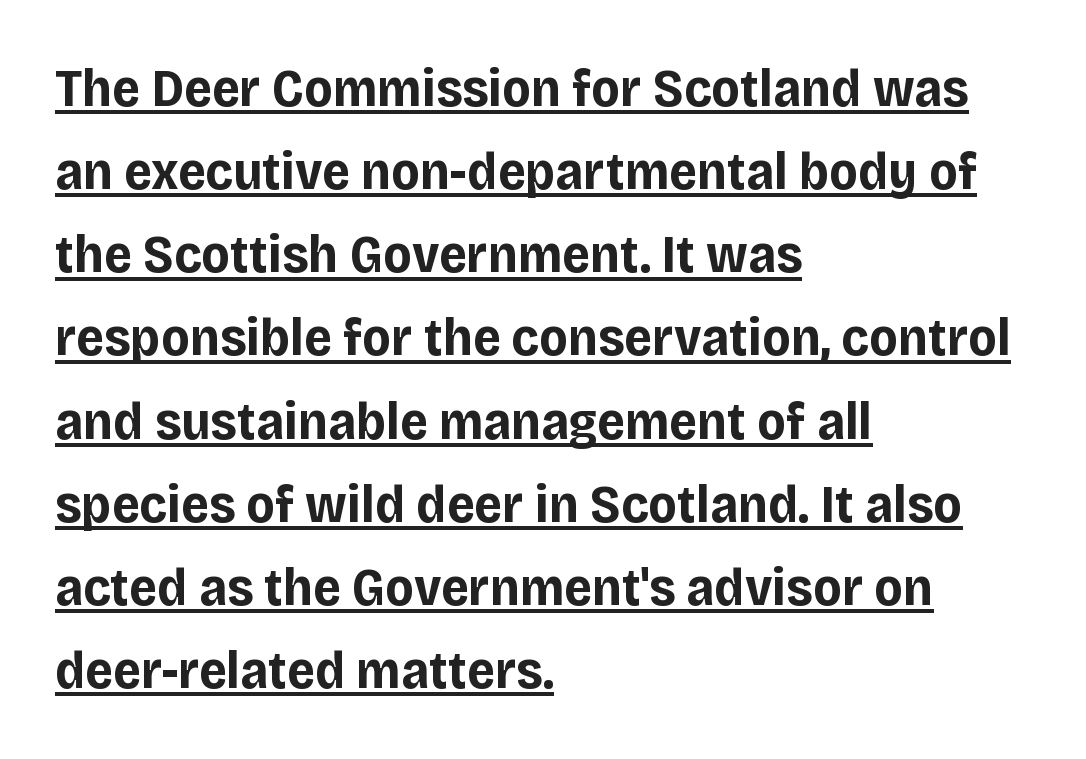
Heavy-handed strokes throughout: this text is bold. Students, observe the line beneath the letters — that is underlining. Nothing unusual about the tracking: characters are spaced as the font intends. Character widths vary here, with narrow letters taking less room than wide ones. Quick note: not italic, upright. Nope, no serifs anywhere on these letters.
